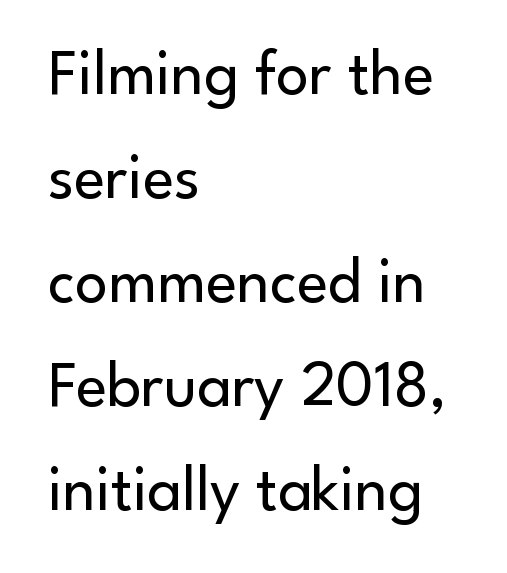
{"serif": "no", "italic": "no", "bold": "no", "weight": "regular", "width": "normal", "stroke_contrast": "low", "x_height": "small", "monospaced": "no", "underline": "no", "align": "left", "line_spacing": "normal", "line_spacing_ratio": 1.6, "letter_spacing": "normal", "letter_spacing_em": 0.0, "glyph_px": 65}
